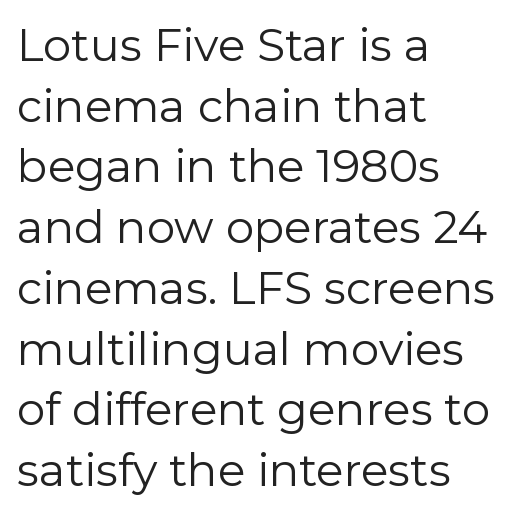
Q: Is the text bold? A: No.
Q: Is the text italic (slanted)? A: No, it is upright.
Q: Is the typeface a serif or a sans-serif typeface? A: Sans-serif.
Q: Is the text underlined? A: No.
Q: How is the paragraph aligned? A: Left-aligned.
Q: Is the spacing between letters normal or unusually wide? A: Normal.
Q: Is the spacing between lines tight, normal or loose? A: Normal.
Q: Width (condensed, normal, or wide)? A: Normal.
Q: Stroke contrast? A: Low.
Q: x-height? A: Medium.
Q: Monospaced? A: No.
